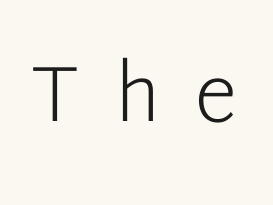
{"serif": "no", "italic": "no", "bold": "no", "weight": "light", "width": "normal", "stroke_contrast": "low", "x_height": "medium", "monospaced": "no", "underline": "no", "letter_spacing": "wide", "letter_spacing_em": 0.44, "glyph_px": 79}
